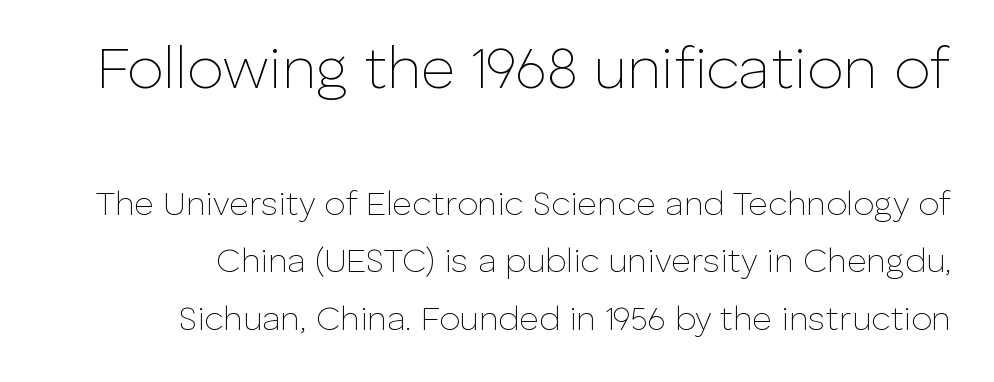
Look at the glyph heights: the upper group is clearly the bigger setting. Letters have the restrained weight of plain body copy at most. Tracking value appears to be zero — textbook default spacing. Typographically, this falls in the sans-serif category.
